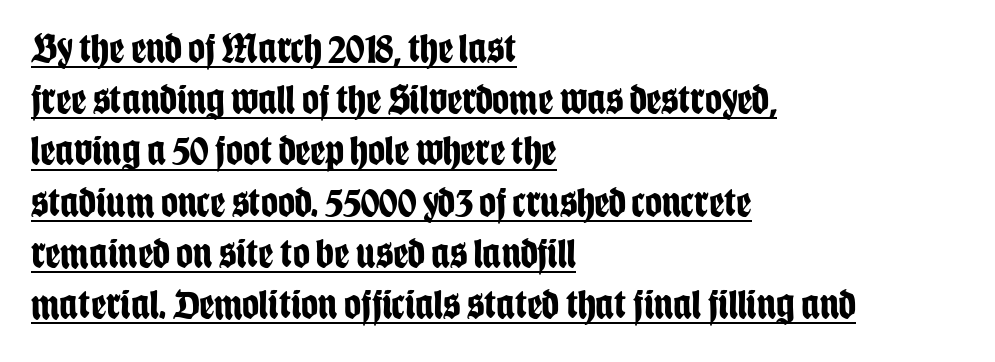
Each letter keeps its own natural width here, so spacing adapts to shape. Emphasis is given by a line drawn under the lettering. The tracking reads as untouched default to a designer's eye. The lettering stays uniformly vertical, giving the passage a roman look. Nothing sits at the stroke ends, so this counts as sans-serif. Teacher's note: observe the even left margin — that is flush-left alignment.
